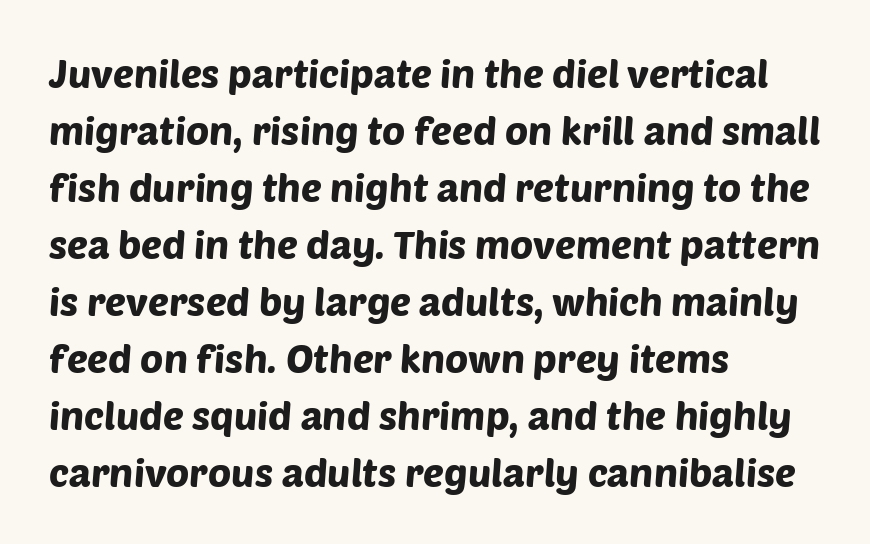
The image shows 39 px sans-serif type; set left-aligned, normal line spacing (1.46x), normal letter spacing, not underlined; low stroke contrast and a large x-height.
